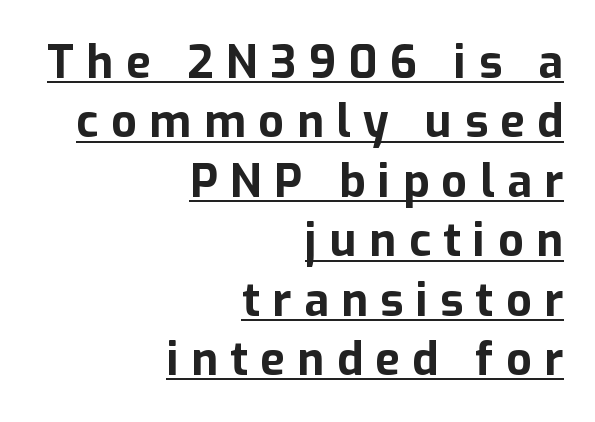
Vertical strokes here are truly vertical. Observe the absence of serifs on each vertical stroke in this sample. The typesetter has applied underlining to the passage shown. Short and long lines alike share a common ending point at right. Each word looks stretched out because of the extra space between its letters. The passage shown is typed in a proportional face where columns would drift.
